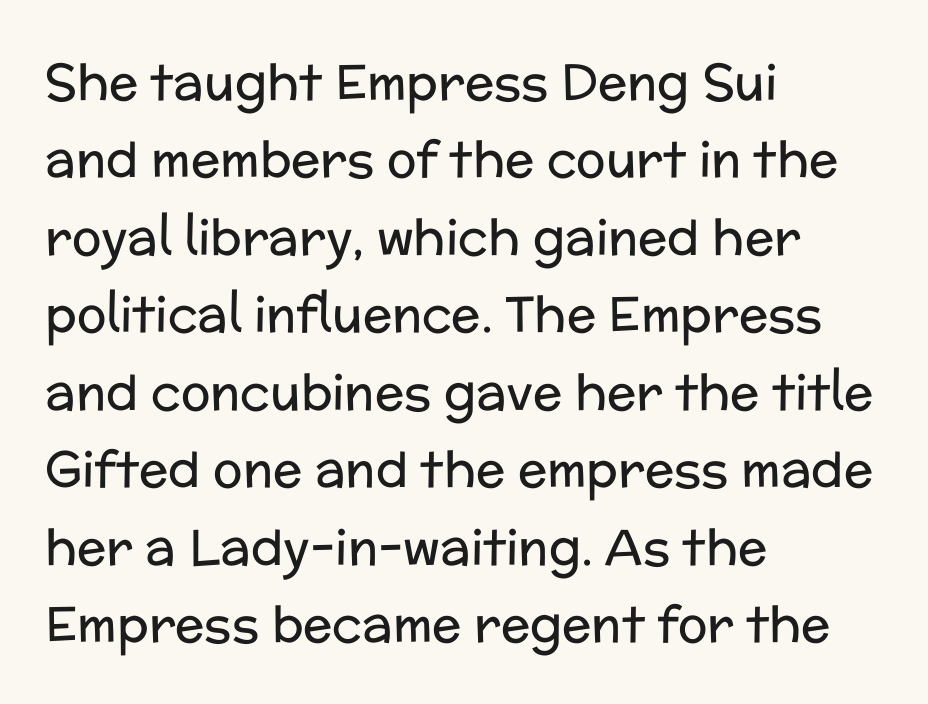
This rendering features lettering with no underline. Weight: in the light-to-regular range. Spacing between characters is what you'd get straight out of the box. Looks like regular typesetting: each glyph gets only the width it needs. Does the type have serifs? No, each stem ends abruptly. The rendering anchors every line to the left-hand side.
